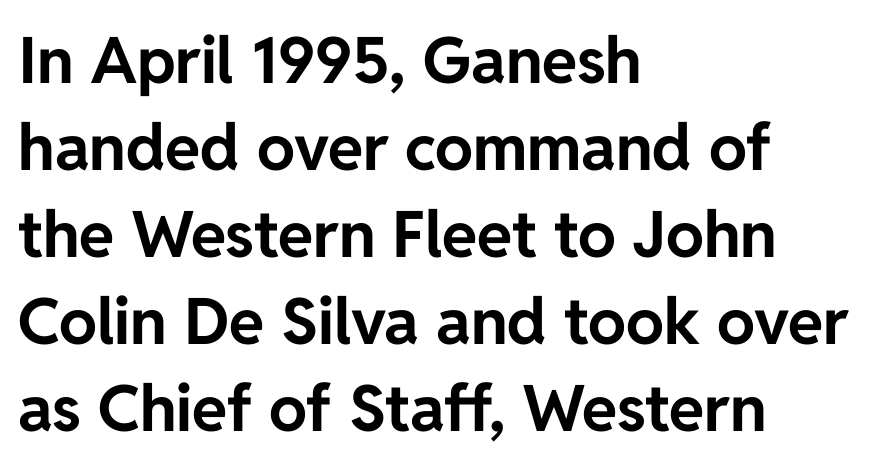
{"serif": "no", "italic": "no", "bold": "yes", "weight": "bold", "width": "normal", "stroke_contrast": "low", "x_height": "medium", "monospaced": "no", "underline": "no", "align": "left", "line_spacing": "normal", "line_spacing_ratio": 1.36, "letter_spacing": "normal", "letter_spacing_em": 0.0, "glyph_px": 64}
